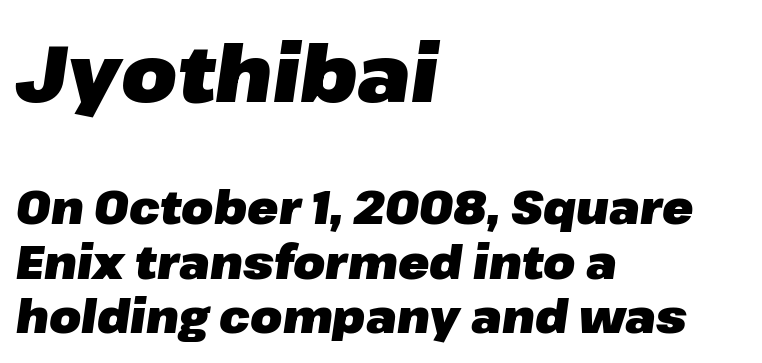
The image shows 80 px heavy type, italic (leaning right); set left-aligned, line spacing 1.18x, normal letter spacing, not underlined; the first (top) block is 1.74x larger; low stroke contrast and a medium x-height.
